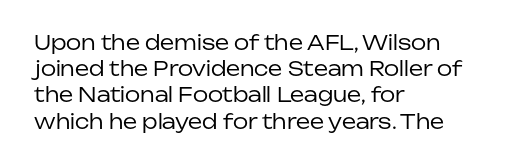
The image shows 20 px text type, upright; set left-aligned, normal line spacing (1.31x), normal letter spacing, not underlined.
